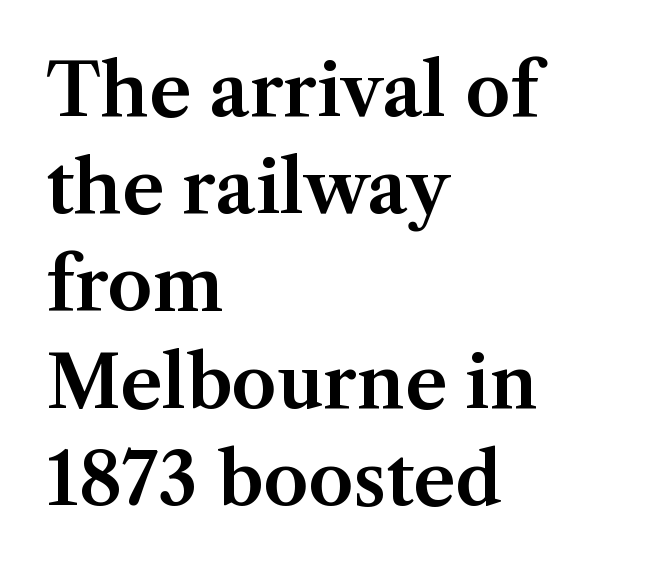
Q: Is the text italic (slanted)? A: No, it is upright.
Q: Is the typeface a serif or a sans-serif typeface? A: Serif.
Q: Is the text underlined? A: No.
Q: How is the paragraph aligned? A: Left-aligned.
Q: Is the spacing between letters normal or unusually wide? A: Normal.
Q: Is the spacing between lines tight, normal or loose? A: Normal.
Q: Width (condensed, normal, or wide)? A: Normal.
Q: Stroke contrast? A: Medium.
Q: x-height? A: Medium.
Q: Monospaced? A: No.
